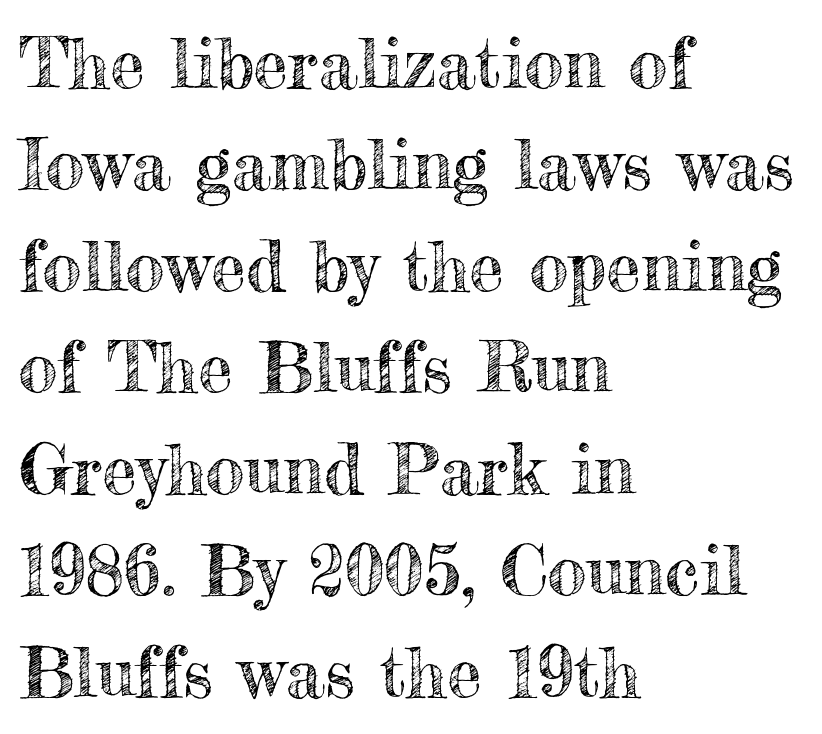
The image shows 70 px text type, upright; set left-aligned, normal line spacing (1.45x), normal letter spacing, not underlined; a small x-height.
